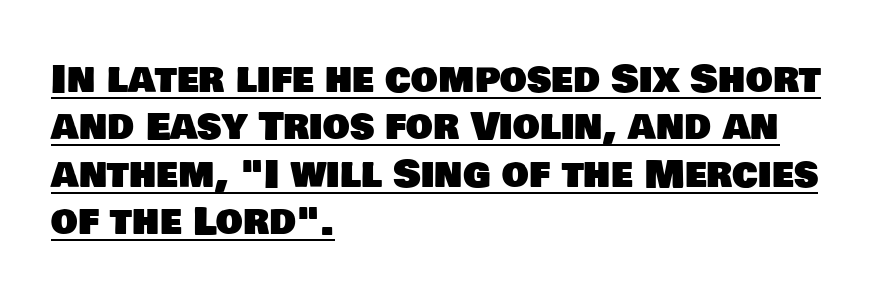
{"serif": "no", "width": "normal", "stroke_contrast": "low", "x_height": "large", "monospaced": "no", "underline": "yes", "align": "left", "line_spacing": "normal", "line_spacing_ratio": 1.25, "letter_spacing": "normal", "letter_spacing_em": 0.0, "glyph_px": 38}
